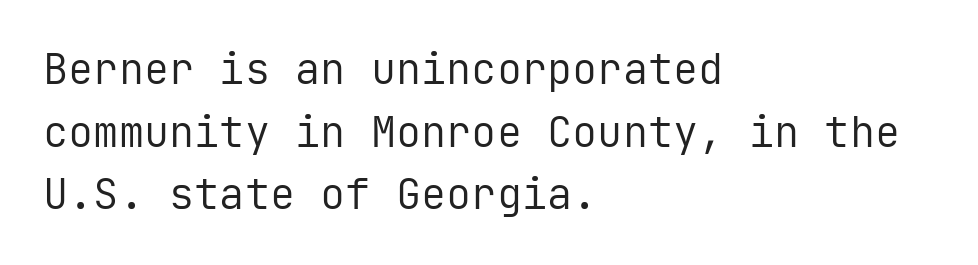
The image shows 42 px regular-weight sans-serif type, upright, monospaced; set left-aligned, normal line spacing (1.49x), normal letter spacing, not underlined; low stroke contrast and a medium x-height.
